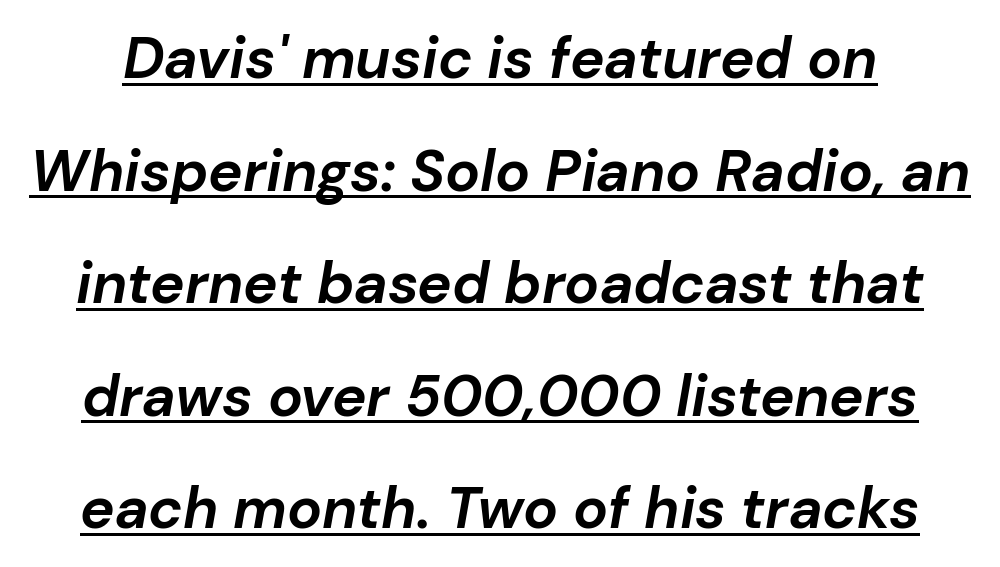
The image shows 58 px bold type, italic (leaning right); set loose line spacing (1.94x), normal letter spacing, underlined; low stroke contrast and a medium x-height.
